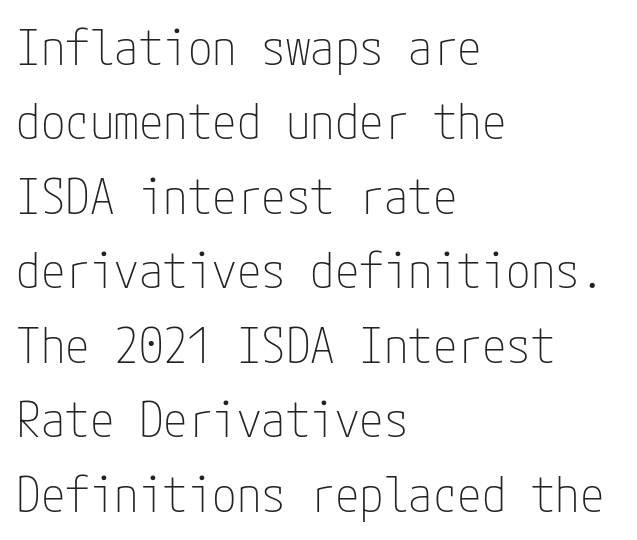
{"serif": "no", "italic": "no", "bold": "no", "weight": "thin", "width": "condensed", "stroke_contrast": "low", "x_height": "medium", "underline": "no", "align": "left", "line_spacing": "normal", "line_spacing_ratio": 1.52, "letter_spacing": "normal", "letter_spacing_em": 0.0, "glyph_px": 49}
